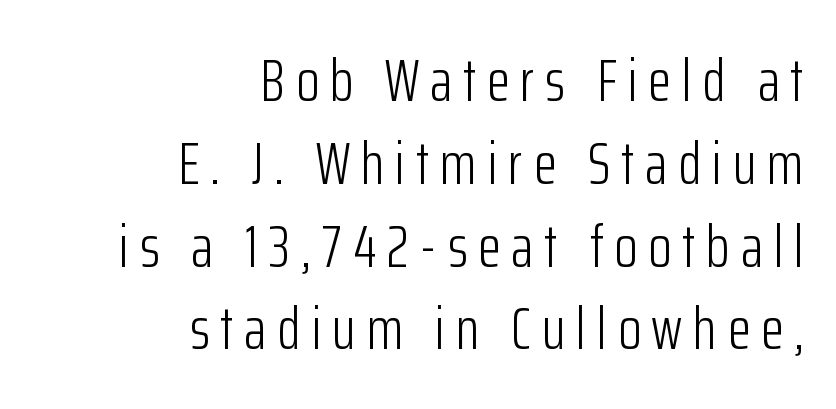
Q: Is the text bold? A: No.
Q: Is the text italic (slanted)? A: No, it is upright.
Q: Is the typeface a serif or a sans-serif typeface? A: Sans-serif.
Q: Is the text underlined? A: No.
Q: How is the paragraph aligned? A: Right-aligned.
Q: Is the spacing between lines tight, normal or loose? A: Normal.
Q: Width (condensed, normal, or wide)? A: Condensed.
Q: Stroke contrast? A: Low.
Q: x-height? A: Medium.
Q: Monospaced? A: No.
